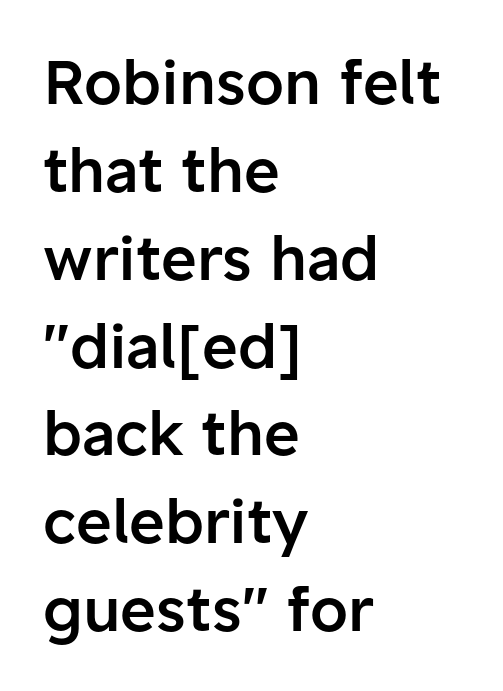
The setting favours the left margin, as ordinary paragraphs usually do. Each letter keeps its own natural width here, so spacing adapts to shape. Regarding leading, the lines here are spaced in the standard way. The font family rendered here belongs to the sans-serif group. Characters follow at the spacing the type designer built in. The letters stand upright; this is a roman face.
